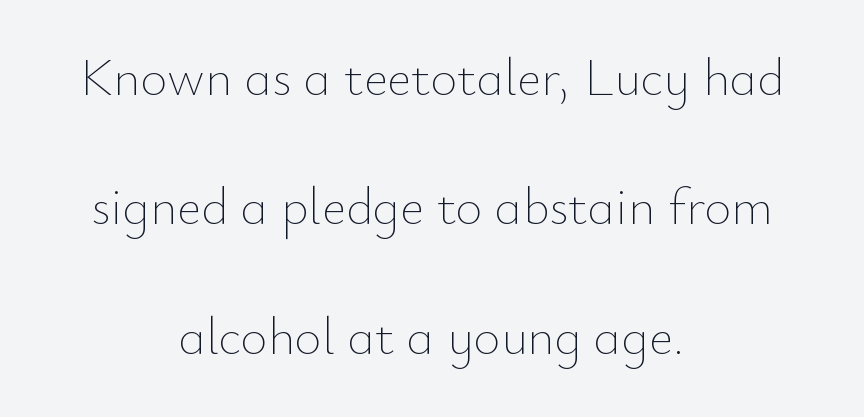
The passage shown is typed in a proportional face where columns would drift. Words appear dense and cohesive because spacing is normal. Is there any slant? The stems are plumb. The area under the type is left untouched. Each new line begins a long way beneath the previous one. This is not heavy type; no bold has been used.
